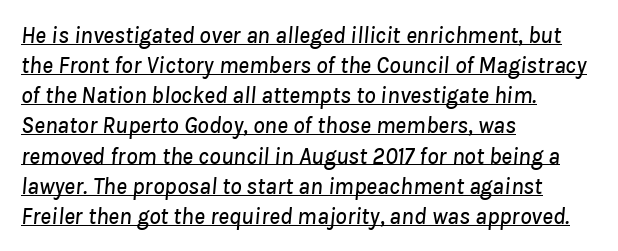
The image shows 23 px text type, italic (leaning right); set left-aligned, normal line spacing (1.31x), normal letter spacing, underlined.
